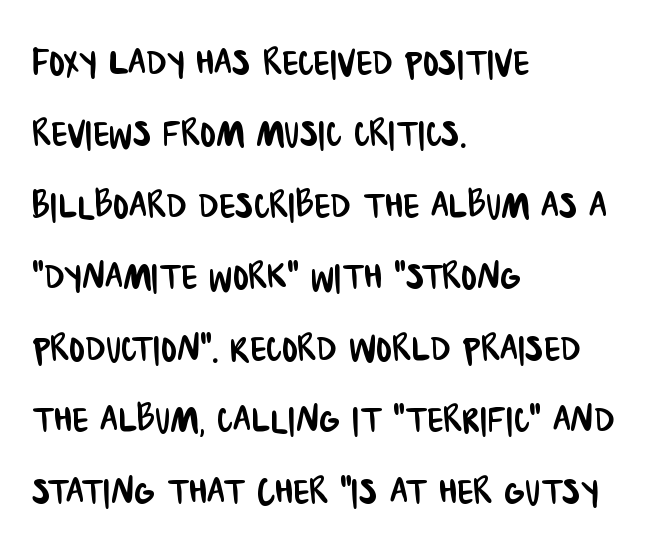
Q: Is the typeface a serif or a sans-serif typeface? A: Sans-serif.
Q: Is the text underlined? A: No.
Q: How is the paragraph aligned? A: Left-aligned.
Q: Is the spacing between letters normal or unusually wide? A: Normal.
Q: Is the spacing between lines tight, normal or loose? A: Normal.
Q: Width (condensed, normal, or wide)? A: Condensed.
Q: Stroke contrast? A: Low.
Q: x-height? A: Large.
Q: Monospaced? A: No.
